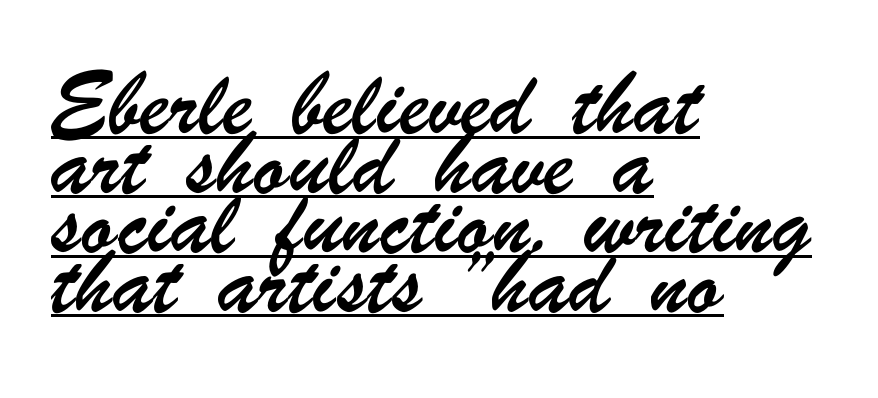
Q: Is the typeface a serif or a sans-serif typeface? A: Sans-serif.
Q: Is the text underlined? A: Yes.
Q: How is the paragraph aligned? A: Left-aligned.
Q: Is the spacing between letters normal or unusually wide? A: Normal.
Q: Is the spacing between lines tight, normal or loose? A: Normal.
Q: Width (condensed, normal, or wide)? A: Condensed.
Q: Stroke contrast? A: Low.
Q: x-height? A: Small.
Q: Monospaced? A: No.
